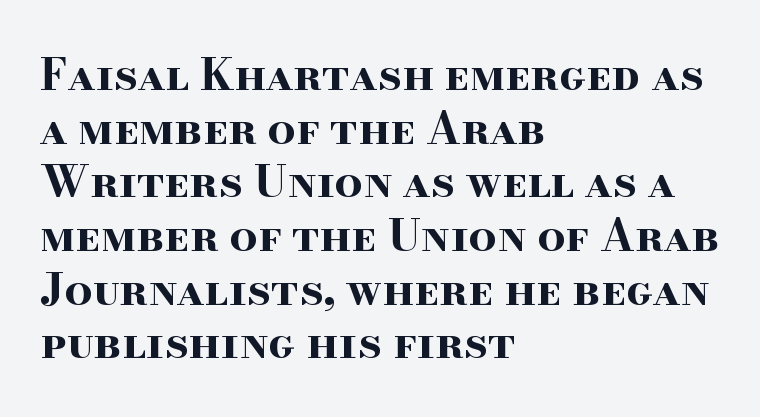
The image shows 44 px bold, wide serif type, upright; set left-aligned, line spacing 1.22x, normal letter spacing, not underlined; high stroke contrast and a small x-height.
